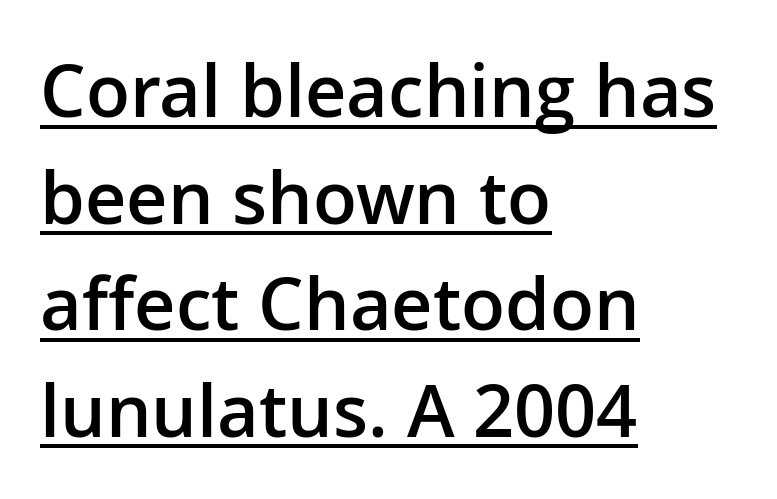
This sample has the flowing, uneven cadence of proportional lettering. Each line of the rendering has a horizontal stroke beneath the glyphs. Look at the tracking — it's just the regular setting, nothing added. The letters stand straight up with perfectly vertical stems. Honestly, the row spacing looks completely unremarkable.
